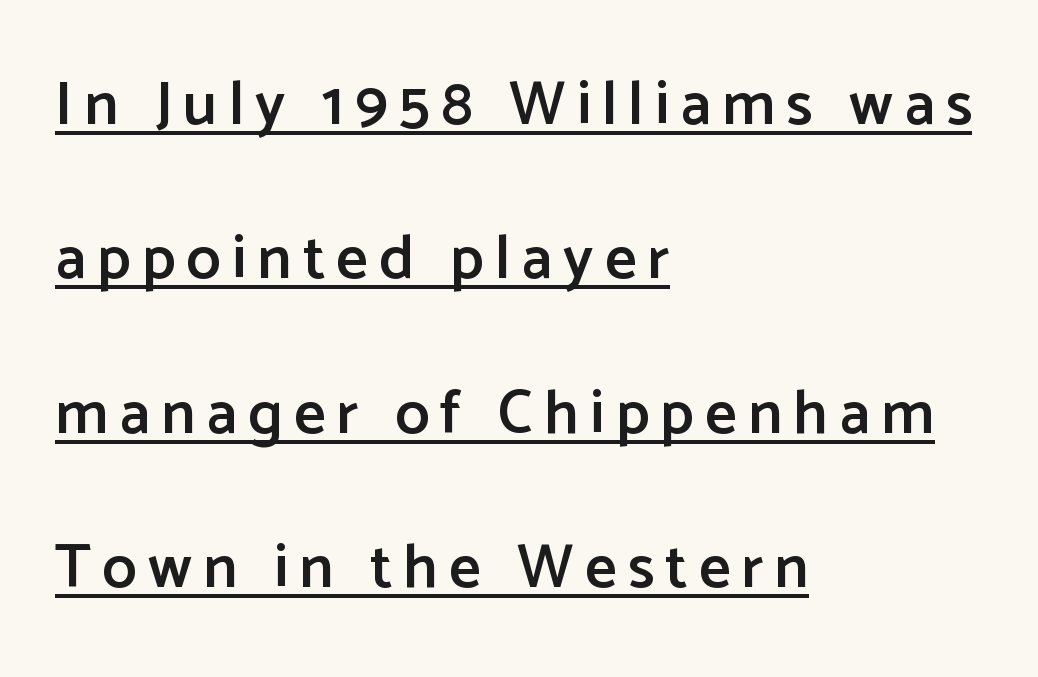
Q: Is the text bold? A: Semi-bold.
Q: Is the text italic (slanted)? A: No, it is upright.
Q: Is the typeface a serif or a sans-serif typeface? A: Sans-serif.
Q: Is the text underlined? A: Yes.
Q: How is the paragraph aligned? A: Left-aligned.
Q: Is the spacing between lines tight, normal or loose? A: Loose.
Q: Width (condensed, normal, or wide)? A: Normal.
Q: Stroke contrast? A: Low.
Q: x-height? A: Medium.
Q: Monospaced? A: No.
